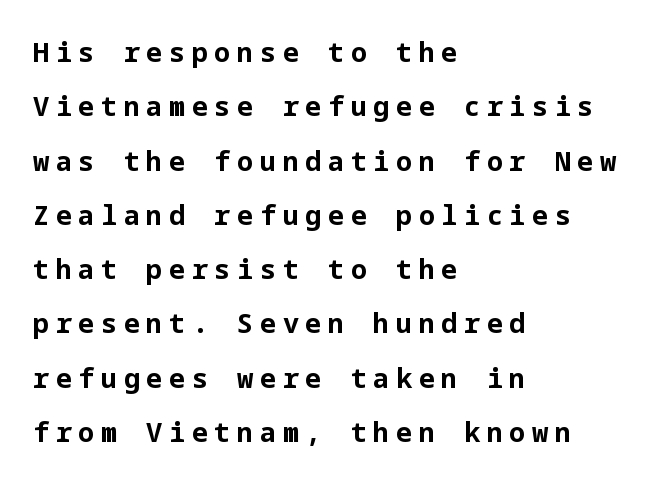
Look at the tracking — it's clearly loosened, letters drifting apart. Widely set lines give the paragraph a tall, airy silhouette. Every character sits straight up, as roman type does. The rag falls on the right side of this text block. The rendering uses a bold face; every stroke is thick and dark.
